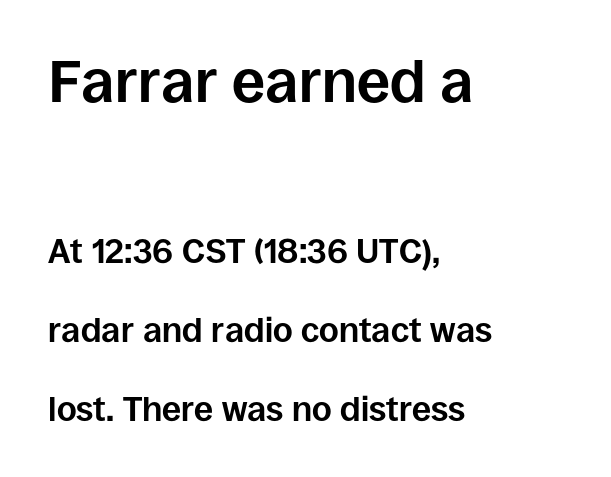
{"serif": "no", "italic": "no", "bold": "yes", "weight": "bold", "width": "normal", "stroke_contrast": "low", "x_height": "large", "monospaced": "no", "underline": "no", "align": "left", "line_spacing": "loose", "line_spacing_ratio": 2.31, "letter_spacing": "normal", "letter_spacing_em": 0.0, "larger_block": "first", "size_ratio": 1.74, "glyph_px": 59}
